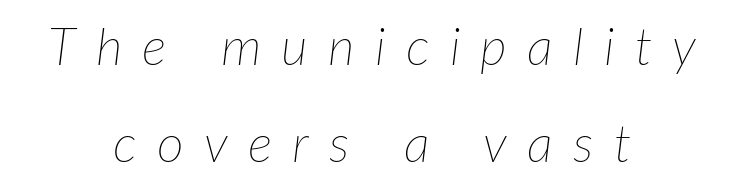
Q: Is the text bold? A: No.
Q: Is the text italic (slanted)? A: Yes, it leans right by about 7 degrees.
Q: Is the text underlined? A: No.
Q: How is the paragraph aligned? A: Centered.
Q: Is the spacing between letters normal or unusually wide? A: Unusually wide.
Q: Width (condensed, normal, or wide)? A: Normal.
Q: Stroke contrast? A: Low.
Q: x-height? A: Medium.
Q: Monospaced? A: No.
